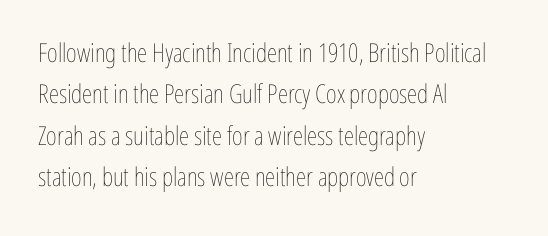
Q: Is the text bold? A: No.
Q: Is the text italic (slanted)? A: No, it is upright.
Q: Is the text underlined? A: No.
Q: How is the paragraph aligned? A: Left-aligned.
Q: Is the spacing between letters normal or unusually wide? A: Normal.
Q: Is the spacing between lines tight, normal or loose? A: Normal.
